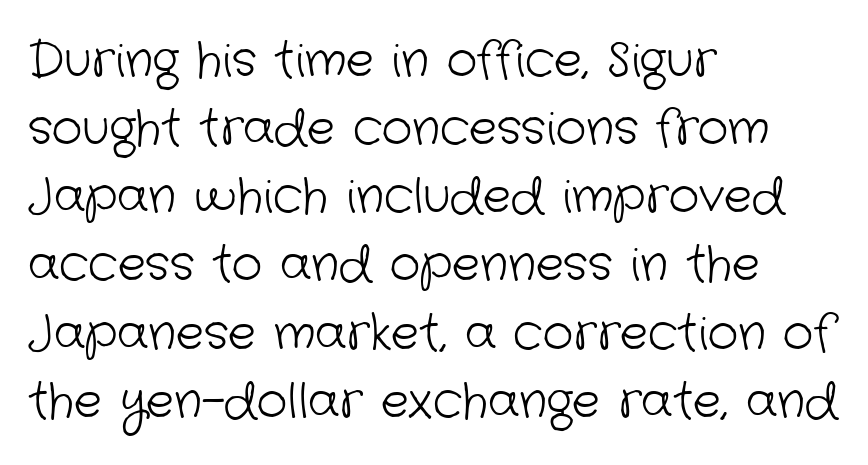
{"serif": "no", "bold": "no", "weight": "light", "width": "normal", "stroke_contrast": "low", "x_height": "medium", "monospaced": "no", "underline": "no", "align": "left", "line_spacing": "normal", "line_spacing_ratio": 1.45, "letter_spacing": "normal", "letter_spacing_em": 0.0, "glyph_px": 47}
